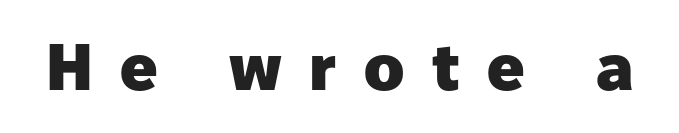
Q: Is the text bold? A: Yes.
Q: Is the text italic (slanted)? A: No, it is upright.
Q: Is the typeface a serif or a sans-serif typeface? A: Sans-serif.
Q: Is the text underlined? A: No.
Q: Is the spacing between letters normal or unusually wide? A: Unusually wide.
Q: Width (condensed, normal, or wide)? A: Normal.
Q: Stroke contrast? A: Low.
Q: x-height? A: Medium.
Q: Monospaced? A: No.
